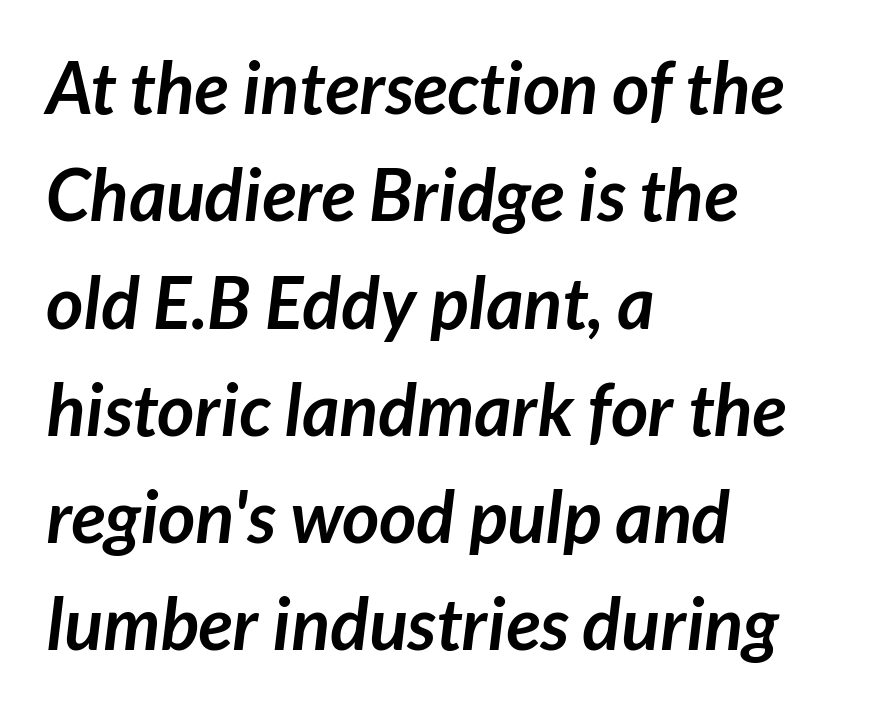
Q: Is the text bold? A: Yes.
Q: Is the typeface a serif or a sans-serif typeface? A: Sans-serif.
Q: Is the text underlined? A: No.
Q: How is the paragraph aligned? A: Left-aligned.
Q: Is the spacing between letters normal or unusually wide? A: Normal.
Q: Is the spacing between lines tight, normal or loose? A: Normal.
Q: Width (condensed, normal, or wide)? A: Normal.
Q: Stroke contrast? A: Low.
Q: x-height? A: Medium.
Q: Monospaced? A: No.
